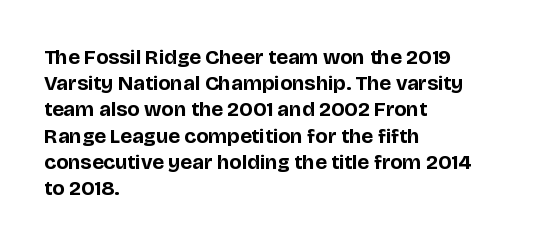
{"italic": "no", "bold": "yes", "underline": "no", "align": "left", "line_spacing": "normal", "line_spacing_ratio": 1.25, "letter_spacing": "normal", "letter_spacing_em": 0.0, "glyph_px": 21}
